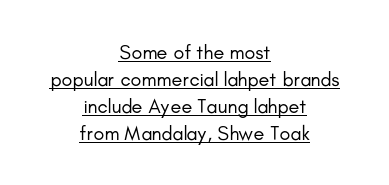
Q: Is the text bold? A: No.
Q: Is the text italic (slanted)? A: No, it is upright.
Q: Is the text underlined? A: Yes.
Q: How is the paragraph aligned? A: Centered.
Q: Is the spacing between letters normal or unusually wide? A: Normal.
Q: Is the spacing between lines tight, normal or loose? A: Normal.
